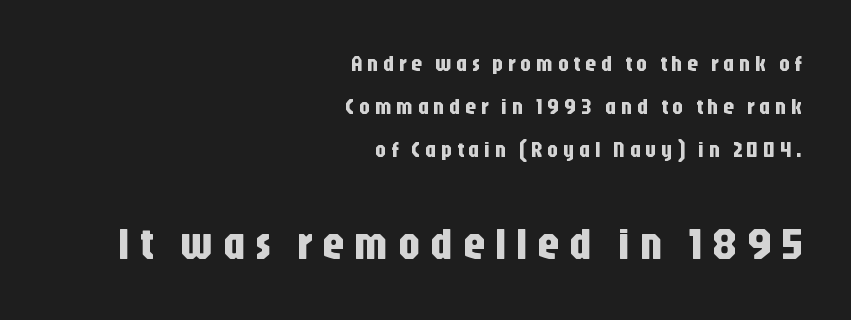
The image shows 45 px condensed sans-serif type, upright; set right-aligned, loose line spacing (1.95x), unusually wide letter spacing (+0.21 em), not underlined; the second (bottom) block is 2.05x larger; low stroke contrast and a large x-height.
